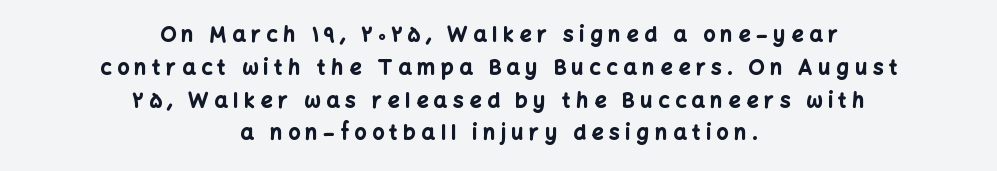
The image shows 21 px bold type, upright; set centered, normal line spacing (1.56x), unusually wide letter spacing (+0.27 em), not underlined.
